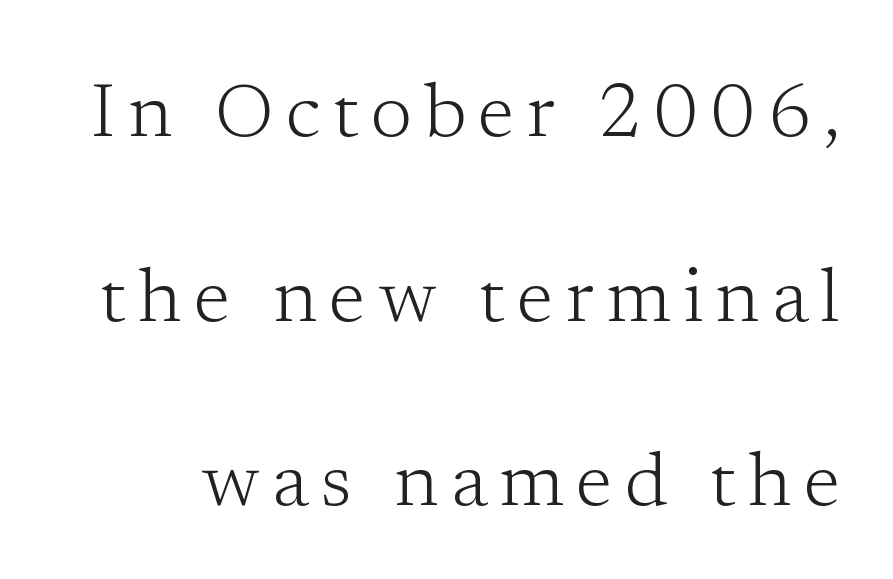
One glance says open: line gaps are wider than usual. Do the characters align in a grid? No, the font is proportional. A roman cut, with each character standing at attention. Weight: not bold — regular or lighter.
